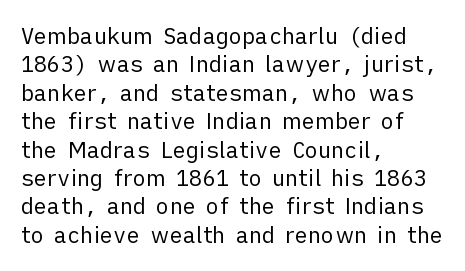
{"italic": "no", "bold": "no", "underline": "no", "align": "left", "line_spacing": "normal", "line_spacing_ratio": 1.29, "letter_spacing": "normal", "letter_spacing_em": 0.0, "glyph_px": 22}
